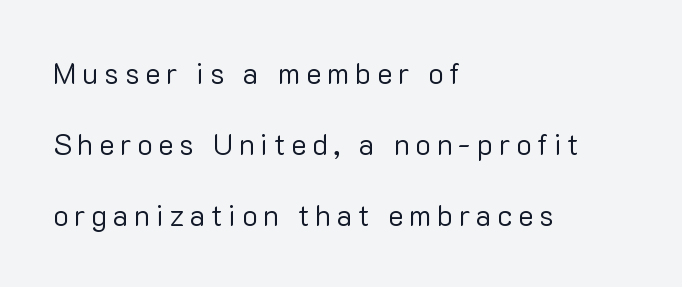
{"serif": "no", "italic": "no", "bold": "no", "weight": "regular", "width": "normal", "stroke_contrast": "low", "x_height": "medium", "monospaced": "no", "underline": "no", "align": "left", "line_spacing": "loose", "line_spacing_ratio": 2.44, "letter_spacing": "wide", "letter_spacing_em": 0.2, "glyph_px": 29}
